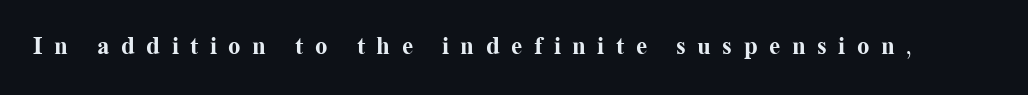
Q: Is the text bold? A: Yes.
Q: Is the text italic (slanted)? A: No, it is upright.
Q: Is the text underlined? A: No.
Q: Is the spacing between letters normal or unusually wide? A: Unusually wide.
